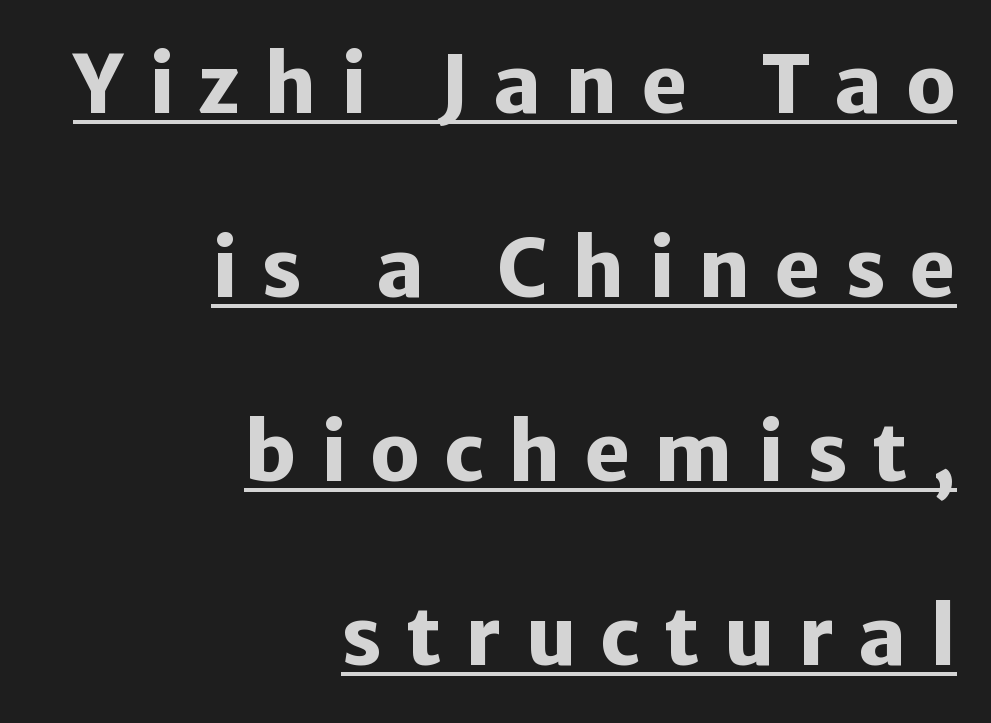
The image shows 79 px heavy sans-serif type, upright; set right-aligned, loose line spacing (2.33x), unusually wide letter spacing (+0.3 em), underlined; low stroke contrast and a medium x-height.
